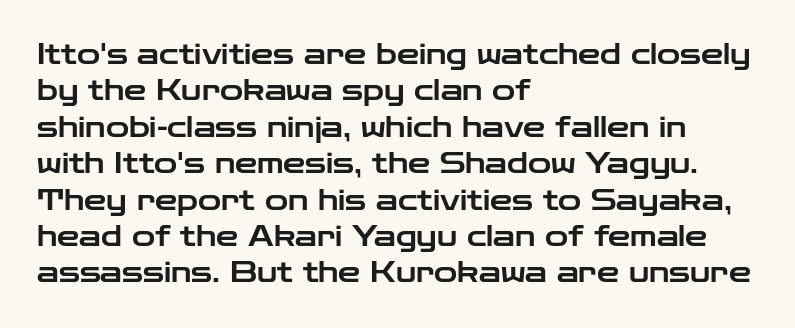
Compared with a centered layout, this one pins lines to the left instead. Compared with typical body copy, the letter spacing here is the same. To sum up the face: it is a sans, with no serifs. Line spacing here is normal. Words float on clear page, feet unadorned. This sample has the flowing, uneven cadence of proportional lettering.
